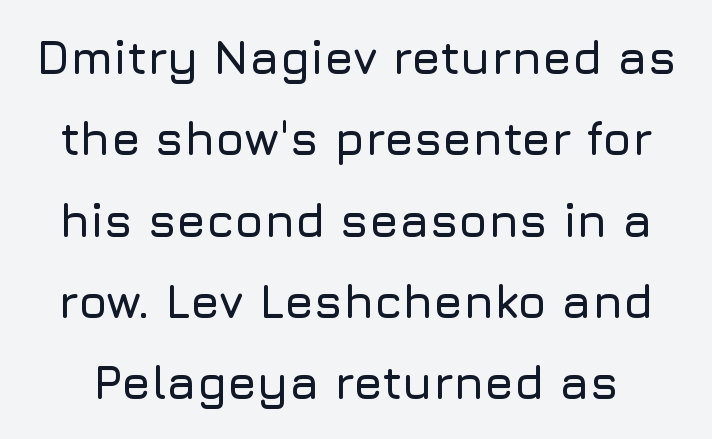
The image shows 47 px sans-serif type, upright; set line spacing 1.73x, normal letter spacing, not underlined; low stroke contrast and a medium x-height.
